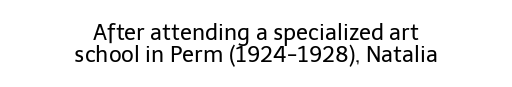
The image shows 22 px text type, upright; set centered, tight line spacing (1.0x), normal letter spacing, not underlined.
